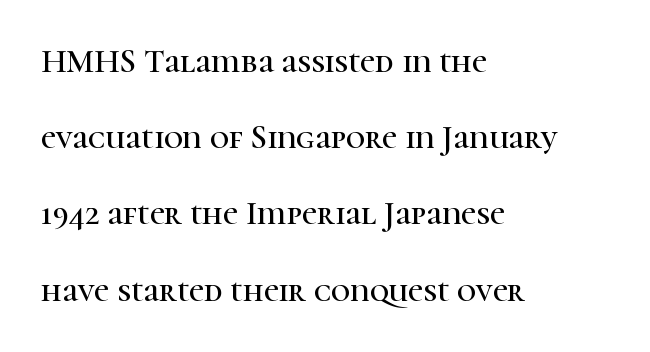
Q: Is the text italic (slanted)? A: No, it is upright.
Q: Is the typeface a serif or a sans-serif typeface? A: Serif.
Q: Is the text underlined? A: No.
Q: How is the paragraph aligned? A: Left-aligned.
Q: Is the spacing between letters normal or unusually wide? A: Normal.
Q: Is the spacing between lines tight, normal or loose? A: Loose.
Q: Width (condensed, normal, or wide)? A: Normal.
Q: Stroke contrast? A: High.
Q: x-height? A: Medium.
Q: Monospaced? A: No.
